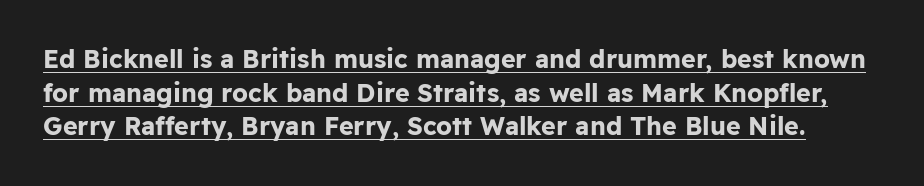
Q: Is the text bold? A: Yes.
Q: Is the text italic (slanted)? A: No, it is upright.
Q: Is the text underlined? A: Yes.
Q: Is the spacing between letters normal or unusually wide? A: Normal.
Q: Is the spacing between lines tight, normal or loose? A: Normal.
